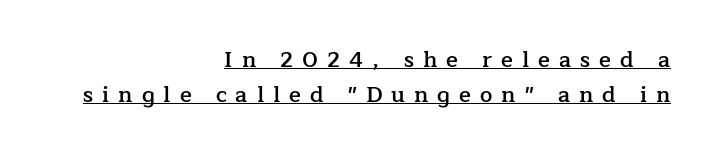
{"italic": "no", "bold": "semi", "underline": "yes", "align": "right", "line_spacing": "normal", "line_spacing_ratio": 1.59, "letter_spacing": "wide", "letter_spacing_em": 0.41, "glyph_px": 22}
